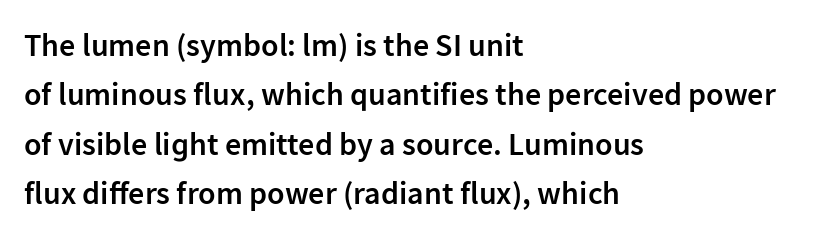
The image shows 32 px semibold sans-serif type, upright; set left-aligned, normal line spacing (1.54x), normal letter spacing, not underlined; low stroke contrast and a medium x-height.
